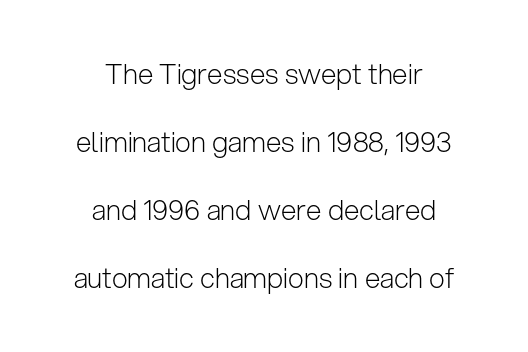
Q: Is the text bold? A: No.
Q: Is the text italic (slanted)? A: No, it is upright.
Q: Is the typeface a serif or a sans-serif typeface? A: Sans-serif.
Q: Is the text underlined? A: No.
Q: How is the paragraph aligned? A: Centered.
Q: Is the spacing between letters normal or unusually wide? A: Normal.
Q: Is the spacing between lines tight, normal or loose? A: Loose.
Q: Width (condensed, normal, or wide)? A: Normal.
Q: Stroke contrast? A: Low.
Q: x-height? A: Medium.
Q: Monospaced? A: No.
